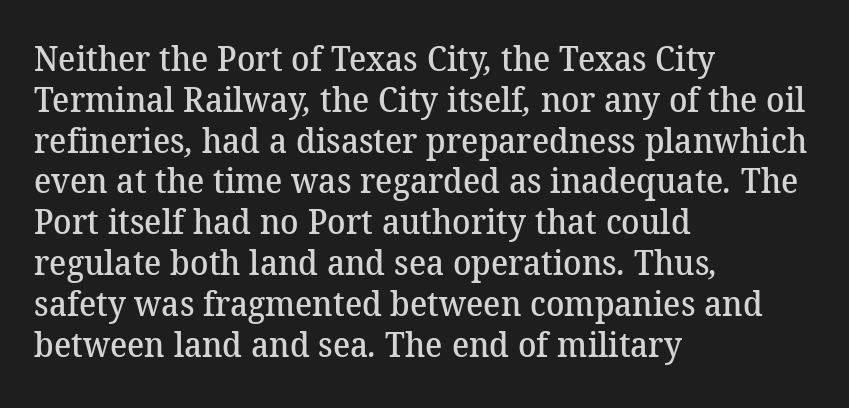
{"serif": "yes", "bold": "semi", "weight": "semibold", "width": "normal", "stroke_contrast": "medium", "x_height": "medium", "monospaced": "no", "underline": "no", "align": "left", "line_spacing_ratio": 1.2, "letter_spacing": "normal", "letter_spacing_em": 0.0, "glyph_px": 34}
